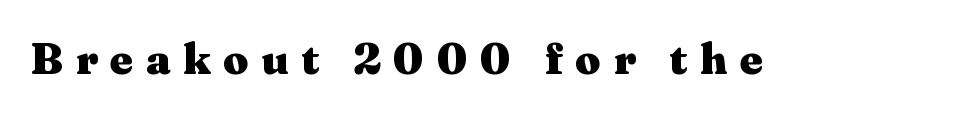
The image shows 44 px heavy, wide serif type, upright; set unusually wide letter spacing (+0.29 em), not underlined; medium stroke contrast and a medium x-height.
